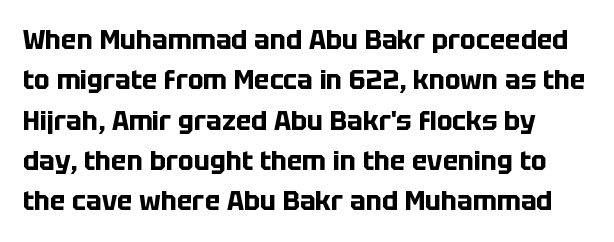
Glyph-to-glyph distance matches everyday printed text. Ordinary non-slanted type is in use. Pretty heavy lettering here — definitely bold. This block has exactly the height ordinary leading produces. Clear beneath every line of the passage.
